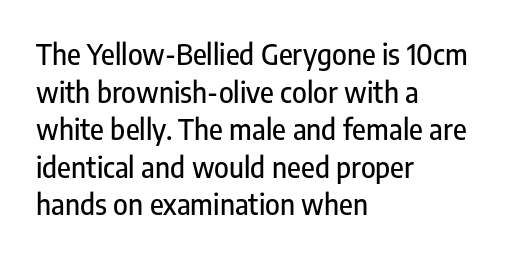
Q: Is the text italic (slanted)? A: No, it is upright.
Q: Is the typeface a serif or a sans-serif typeface? A: Sans-serif.
Q: Is the text underlined? A: No.
Q: How is the paragraph aligned? A: Left-aligned.
Q: Is the spacing between letters normal or unusually wide? A: Normal.
Q: Is the spacing between lines tight, normal or loose? A: Normal.
Q: Width (condensed, normal, or wide)? A: Condensed.
Q: Stroke contrast? A: Low.
Q: x-height? A: Medium.
Q: Monospaced? A: No.
